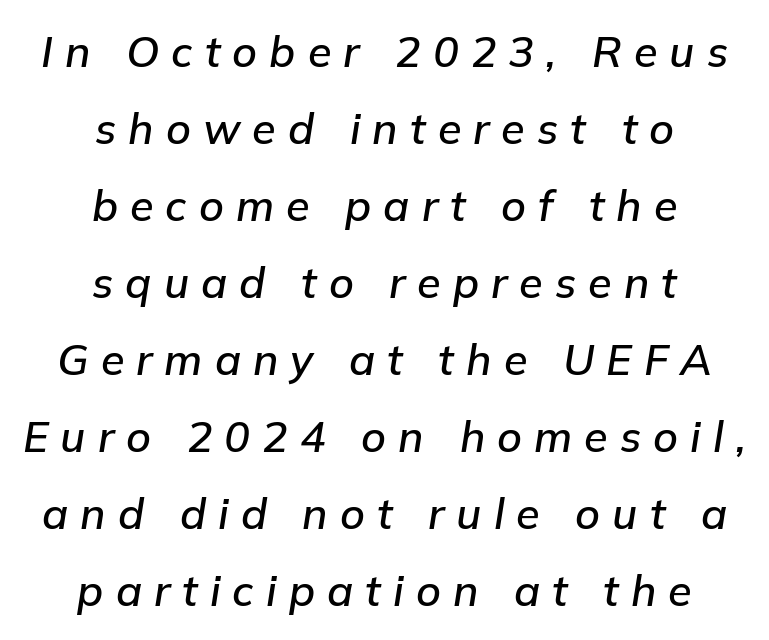
The image shows 43 px text type, italic (leaning right); set centered, line spacing 1.79x, unusually wide letter spacing (+0.28 em), not underlined; low stroke contrast and a medium x-height.
